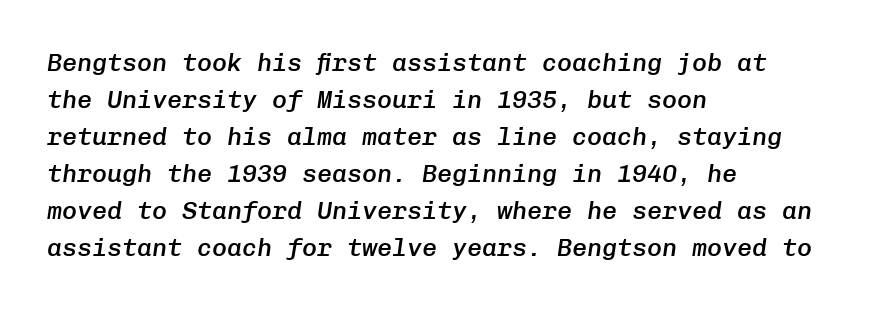
Type without underlining. The characters look somewhat weighty, a semibold short of true bold. These lines stack with their left ends in a neat column. The rendering keeps characters at their native spacing. Notice how the stems are inclined rather than vertical — that's the hallmark of italics. Quick note: interline space is typical.
